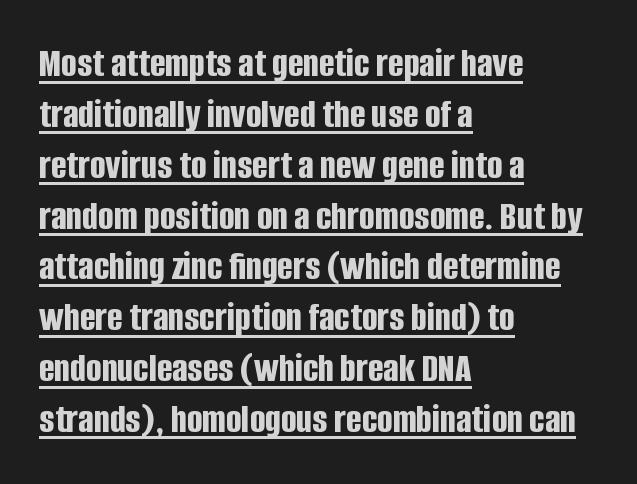
{"serif": "no", "italic": "no", "bold": "yes", "weight": "bold", "width": "condensed", "stroke_contrast": "low", "x_height": "large", "monospaced": "no", "underline": "yes", "align": "left", "line_spacing_ratio": 1.24, "letter_spacing": "normal", "letter_spacing_em": 0.0, "glyph_px": 41}
